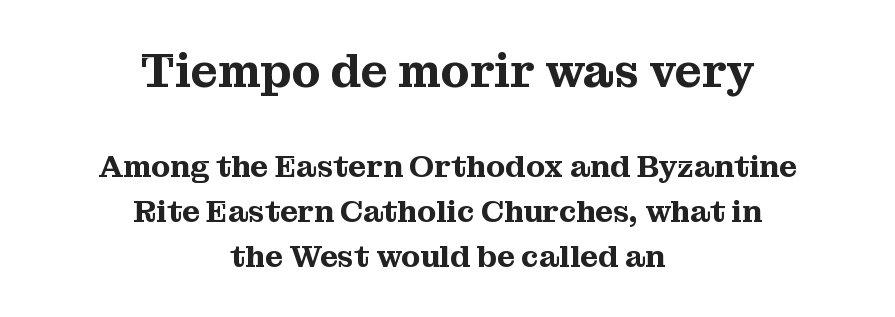
{"serif": "yes", "italic": "no", "width": "normal", "stroke_contrast": "medium", "x_height": "medium", "monospaced": "no", "underline": "no", "align": "center", "line_spacing": "normal", "line_spacing_ratio": 1.45, "letter_spacing": "normal", "letter_spacing_em": 0.0, "larger_block": "first", "size_ratio": 1.52, "glyph_px": 47}
